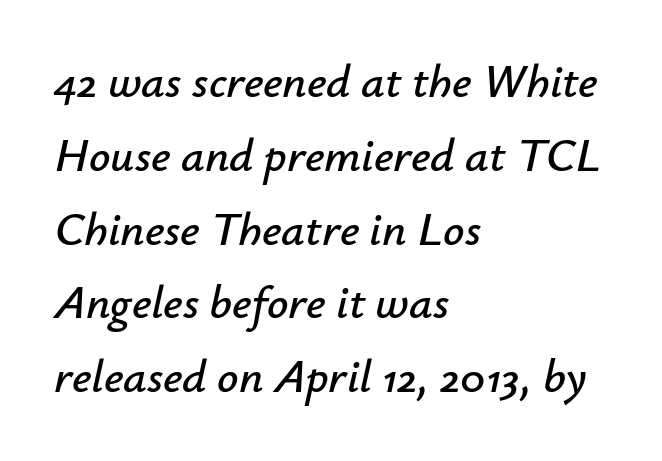
{"italic": "yes", "lean": "right", "slant_degrees": 12, "width": "normal", "stroke_contrast": "low", "x_height": "small", "monospaced": "no", "underline": "no", "align": "left", "line_spacing": "normal", "line_spacing_ratio": 1.57, "letter_spacing": "normal", "letter_spacing_em": 0.0, "glyph_px": 47}
